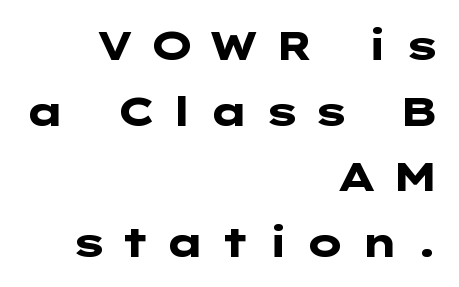
The image shows 40 px heavy, wide sans-serif type, upright; set right-aligned, normal line spacing (1.64x), unusually wide letter spacing (+0.36 em), not underlined; low stroke contrast and a medium x-height.
